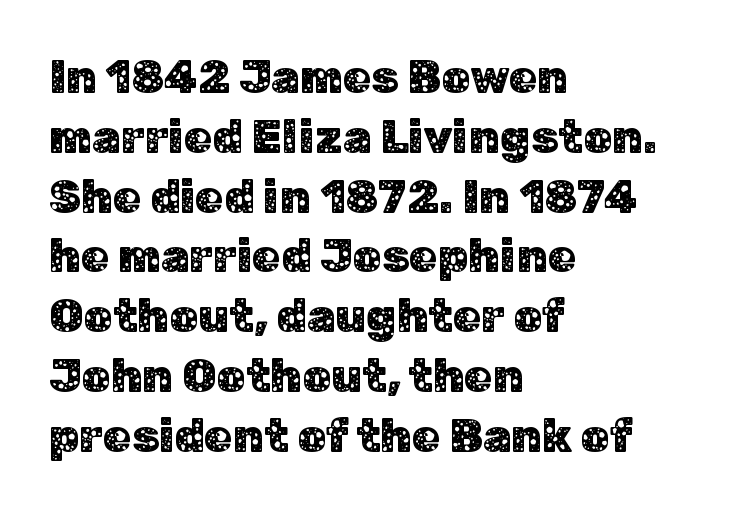
Think of a printed novel: that variable character pitch is what you see here. You can tell from the bare stems that sans-serif type was used. Tracking value appears to be zero — textbook default spacing. Does the leading feel generous? No, just average. Which margin do the lines hug? The left one — the right edge is uneven. The typography opts for an upright posture over an oblique one.
